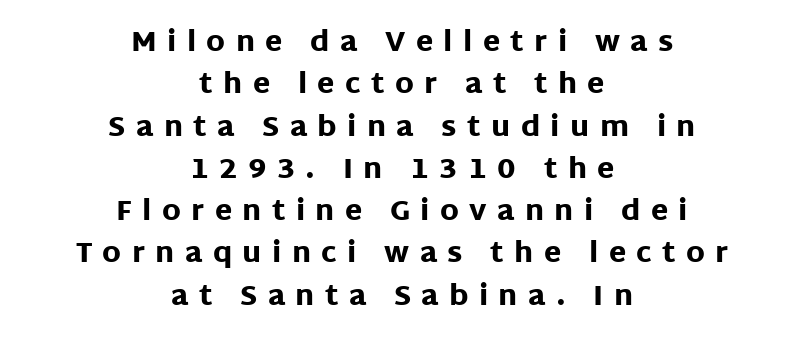
Q: Is the text bold? A: Yes.
Q: Is the text italic (slanted)? A: No, it is upright.
Q: Is the typeface a serif or a sans-serif typeface? A: Sans-serif.
Q: Is the text underlined? A: No.
Q: How is the paragraph aligned? A: Centered.
Q: Is the spacing between letters normal or unusually wide? A: Unusually wide.
Q: Is the spacing between lines tight, normal or loose? A: Normal.
Q: Width (condensed, normal, or wide)? A: Normal.
Q: Stroke contrast? A: Low.
Q: x-height? A: Large.
Q: Monospaced? A: No.
